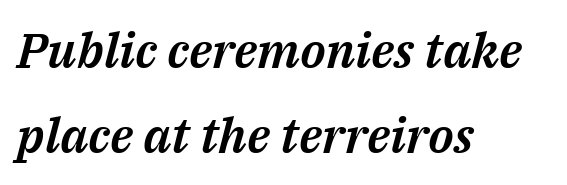
The image shows 49 px text type, italic (leaning right); set left-aligned, line spacing 1.74x, normal letter spacing, not underlined; medium stroke contrast and a medium x-height.
